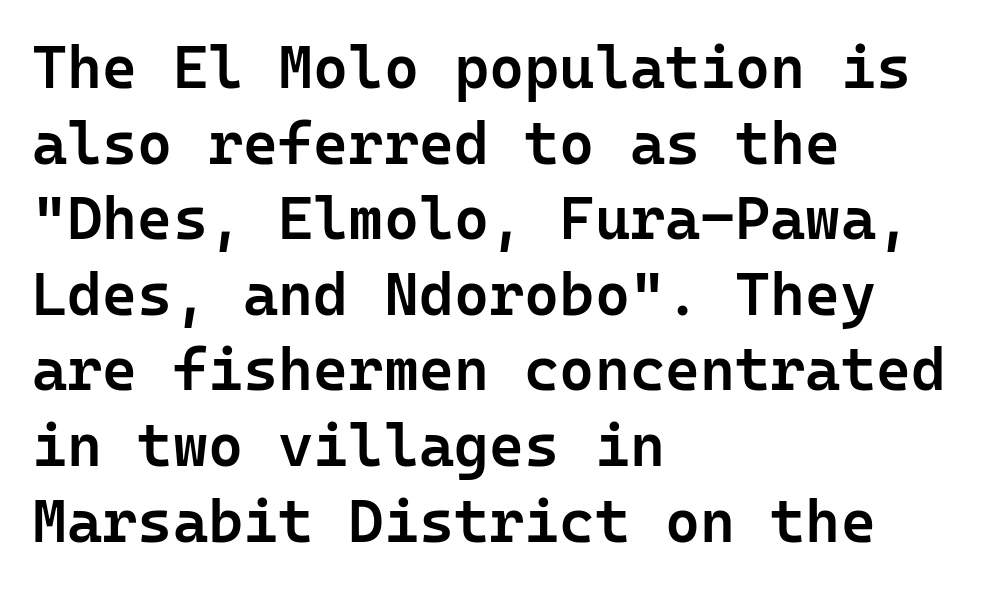
Each letter's strokes conclude bluntly, with no projecting serifs. Bare-footed words on every line. Baseline-to-baseline distance is the conventional proportion of letter height. The paragraph has a hard left edge and a soft right edge.
